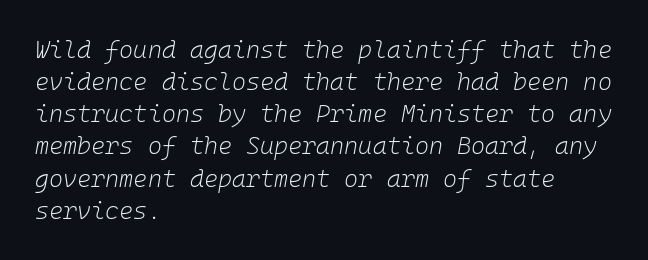
Stroke thickness stays within the range of a standard reading face or lighter. Slant detected: the letters are inclined. Honestly, the row spacing looks completely unremarkable. This sample uses plain, unmodified letter spacing. Lines of text with bare space underneath. The passage is arranged the way most books set body copy — flush left.
